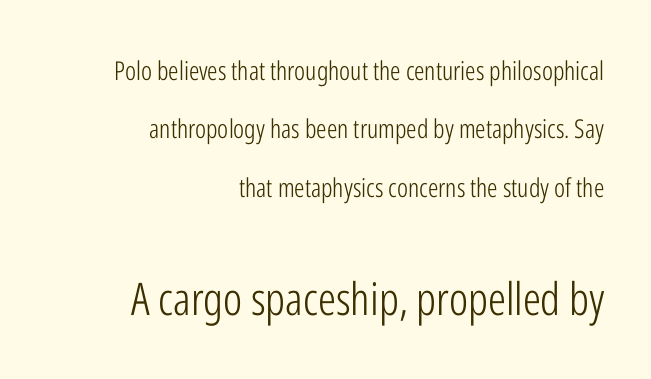
The letters stand upright; this is a roman face. Airy leading. Varying glyph widths throughout — classic text-font behaviour. Visually, the bottom section dominates because its glyphs are scaled up. Honestly, there is no underline to notice here at all.
